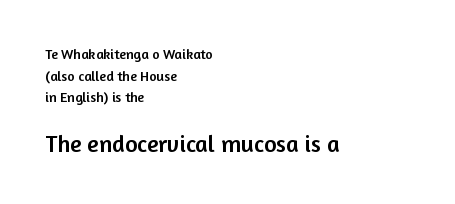
The letters stand straight up with perfectly vertical stems. The rag falls on the right side of this text block. Reading top to bottom, the characters get bigger at the block break. This rendering leaves character spacing at its baseline value.
